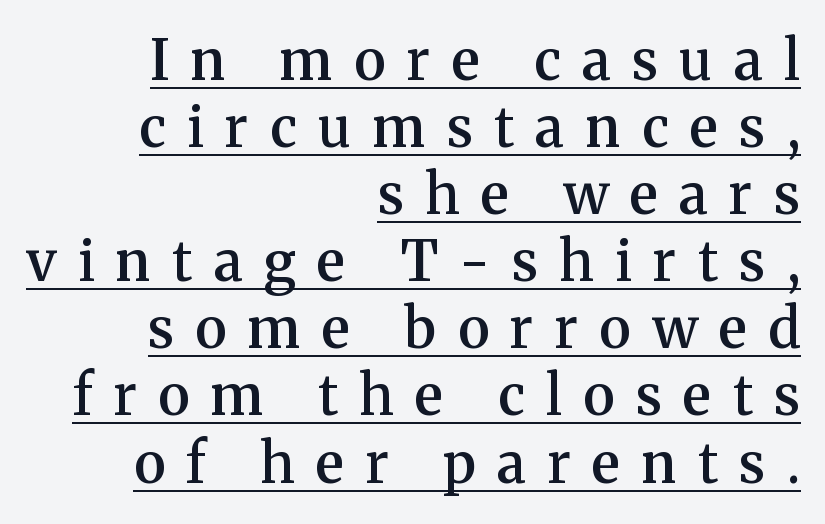
Look at the tracking — it's clearly loosened, letters drifting apart. If you drew a line through each stem, it would be perfectly vertical. The glyphs in this specimen are seriffed. The passage shown is typed in a proportional face where columns would drift.
